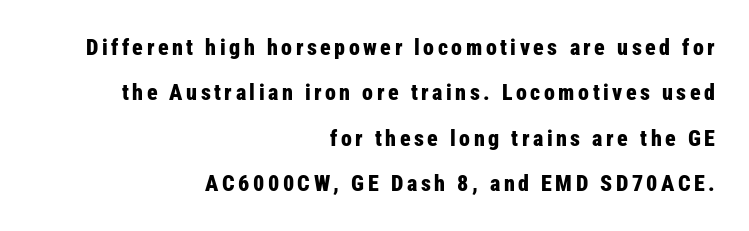
Q: Is the text bold? A: Yes.
Q: Is the text italic (slanted)? A: No, it is upright.
Q: Is the text underlined? A: No.
Q: How is the paragraph aligned? A: Right-aligned.
Q: Is the spacing between lines tight, normal or loose? A: Loose.
